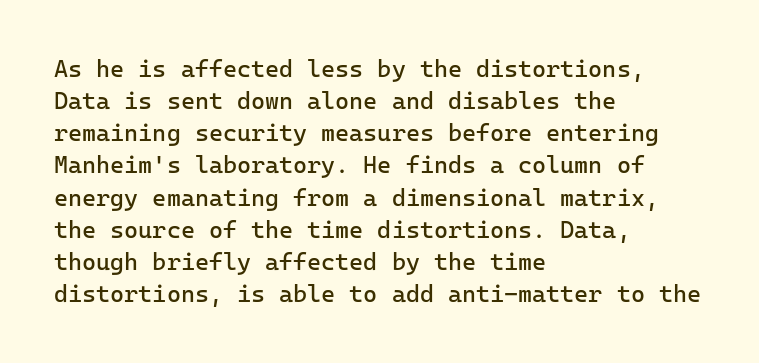
The image shows 24 px text type, upright; set left-aligned, normal line spacing (1.34x), normal letter spacing, not underlined.
